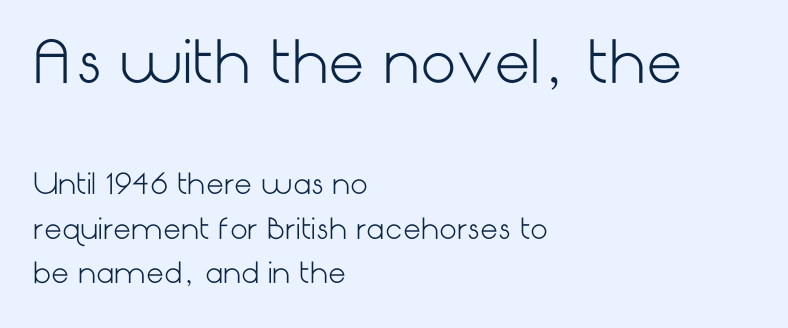
Q: Is the text bold? A: No.
Q: Is the text italic (slanted)? A: No, it is upright.
Q: Is the typeface a serif or a sans-serif typeface? A: Sans-serif.
Q: Is the text underlined? A: No.
Q: How is the paragraph aligned? A: Left-aligned.
Q: Is the spacing between letters normal or unusually wide? A: Normal.
Q: Is the spacing between lines tight, normal or loose? A: Normal.
Q: Which block of text is set in a larger size, the first (top) or the second (bottom)? A: The first (top) one.
Q: Width (condensed, normal, or wide)? A: Normal.
Q: Stroke contrast? A: Low.
Q: x-height? A: Medium.
